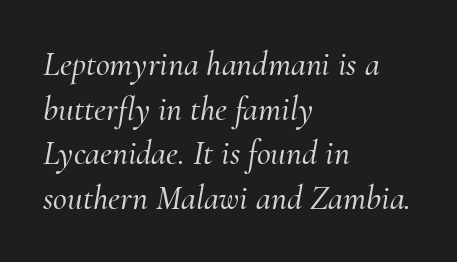
Rows of type keep a routine distance in the vertical direction. The horizontal fit of the characters is conventional and even. These lines are rendered in a variable-pitch font. The text block is weighted toward the left margin, trailing off unevenly rightward. I'd call this a serif setting — the letters wear small feet.
